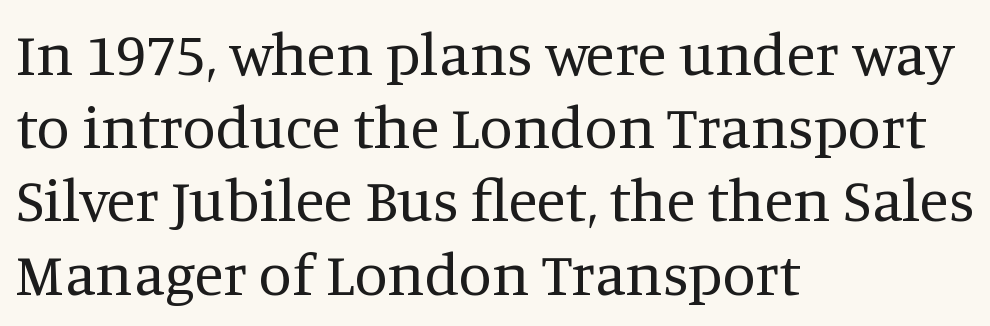
Q: Is the text bold? A: No.
Q: Is the text italic (slanted)? A: No, it is upright.
Q: Is the typeface a serif or a sans-serif typeface? A: Serif.
Q: Is the text underlined? A: No.
Q: How is the paragraph aligned? A: Left-aligned.
Q: Is the spacing between letters normal or unusually wide? A: Normal.
Q: Width (condensed, normal, or wide)? A: Normal.
Q: Stroke contrast? A: Medium.
Q: x-height? A: Large.
Q: Monospaced? A: No.
